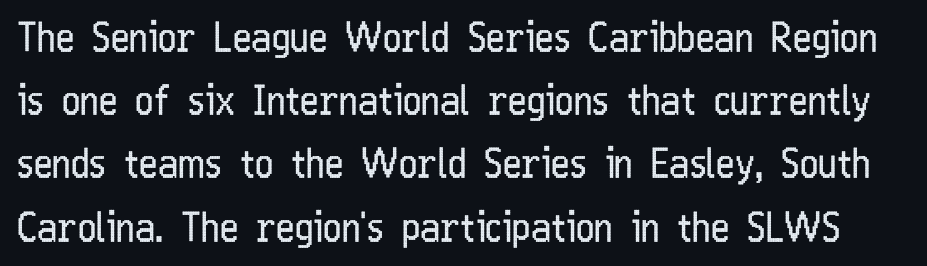
Q: Is the text bold? A: No.
Q: Is the text italic (slanted)? A: No, it is upright.
Q: Is the typeface a serif or a sans-serif typeface? A: Sans-serif.
Q: Is the text underlined? A: No.
Q: Is the spacing between letters normal or unusually wide? A: Normal.
Q: Is the spacing between lines tight, normal or loose? A: Normal.
Q: Width (condensed, normal, or wide)? A: Condensed.
Q: Stroke contrast? A: Low.
Q: x-height? A: Medium.
Q: Monospaced? A: No.
